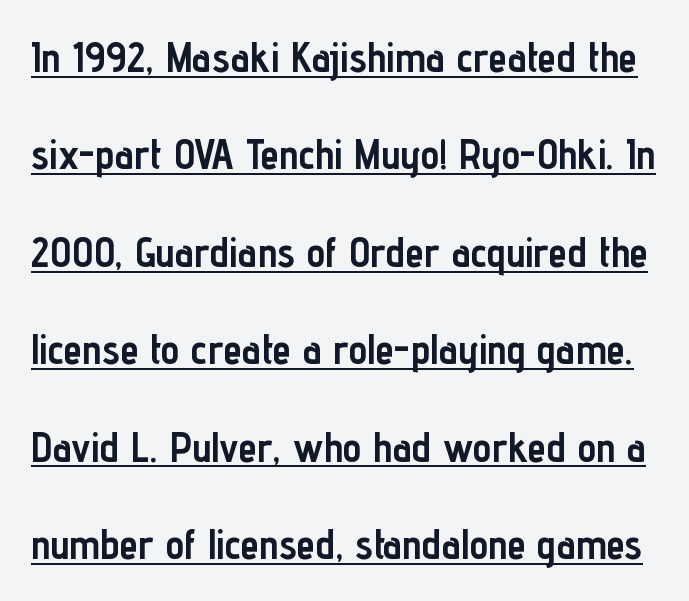
Nobody touched the tracking dial on this one. Characters remain perfectly vertical along every line. Emphasis is given by a line drawn under the lettering. Stroke thickness is high; the sample reads as a true bold.
